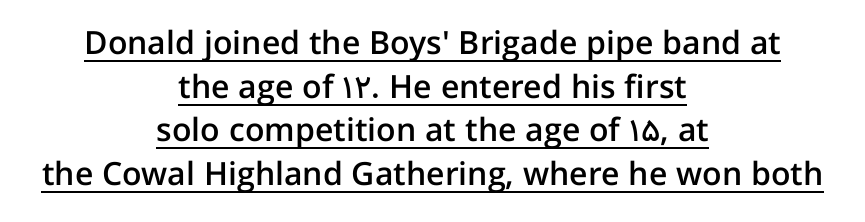
{"serif": "no", "italic": "no", "bold": "semi", "weight": "semibold", "width": "normal", "stroke_contrast": "low", "x_height": "medium", "monospaced": "no", "underline": "yes", "align": "center", "line_spacing": "normal", "line_spacing_ratio": 1.36, "letter_spacing": "normal", "letter_spacing_em": 0.0, "glyph_px": 32}
